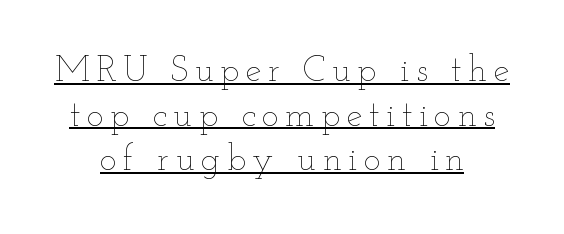
The rendering uses natural spacing where letterforms have individual widths. Compared with a flush-left layout, this one balances lines on the center instead. Check the space under the baseline: a stroke is drawn there. If you drew a line through each stem, it would be perfectly vertical.
